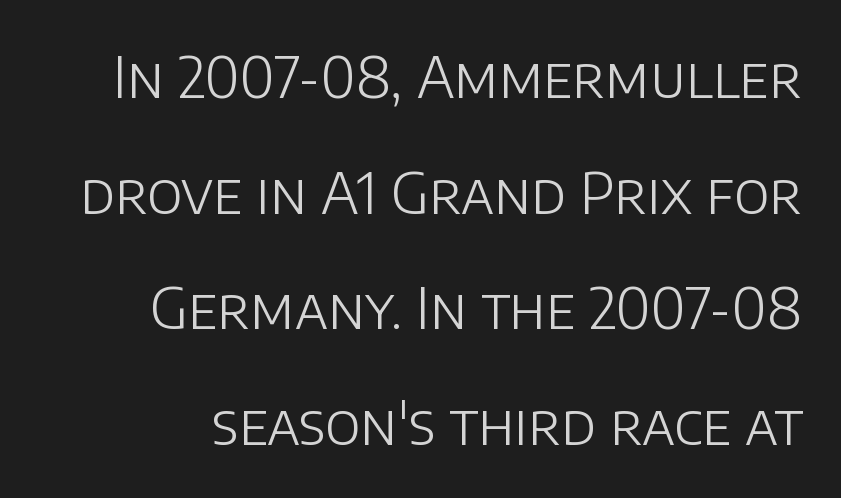
The foot of each line stays bare and open. Horizontal bands of white between lines are thick stripes. No heavy texture on the line: the type isn't bold. In terms of posture, this sample is upright. Between one letter and the next there's only the usual sliver of space.
